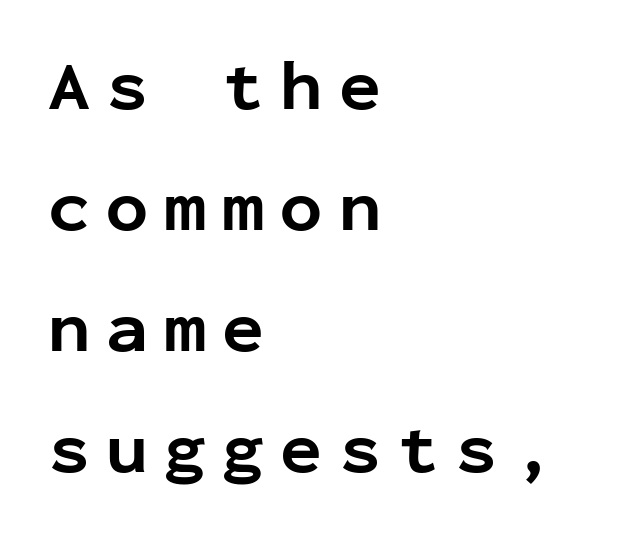
{"serif": "no", "italic": "no", "bold": "yes", "weight": "bold", "width": "normal", "stroke_contrast": "low", "x_height": "medium", "monospaced": "yes", "underline": "no", "align": "left", "line_spacing_ratio": 1.73, "letter_spacing": "wide", "letter_spacing_em": 0.23, "glyph_px": 70}
